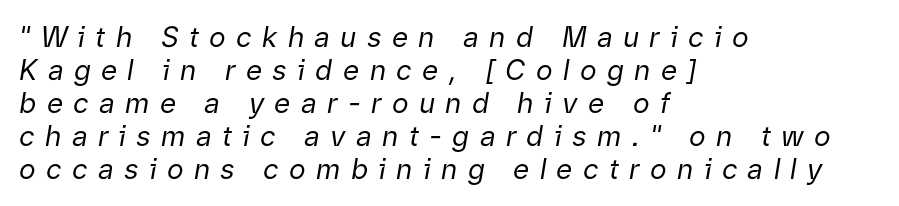
Q: Is the text bold? A: No.
Q: Is the text italic (slanted)? A: Yes, it leans right by about 9 degrees.
Q: Is the text underlined? A: No.
Q: How is the paragraph aligned? A: Left-aligned.
Q: Is the spacing between letters normal or unusually wide? A: Unusually wide.
Q: Width (condensed, normal, or wide)? A: Normal.
Q: Stroke contrast? A: Low.
Q: x-height? A: Medium.
Q: Monospaced? A: No.
